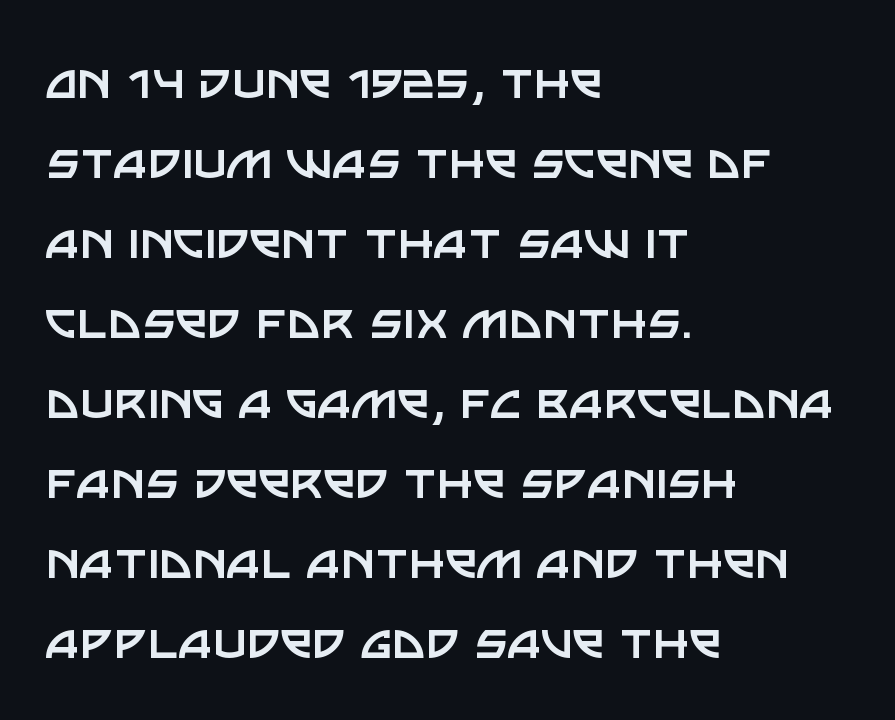
{"serif": "no", "italic": "no", "bold": "no", "weight": "regular", "width": "normal", "stroke_contrast": "low", "x_height": "large", "monospaced": "no", "underline": "no", "align": "left", "line_spacing": "normal", "line_spacing_ratio": 1.38, "letter_spacing": "normal", "letter_spacing_em": 0.0, "glyph_px": 58}
